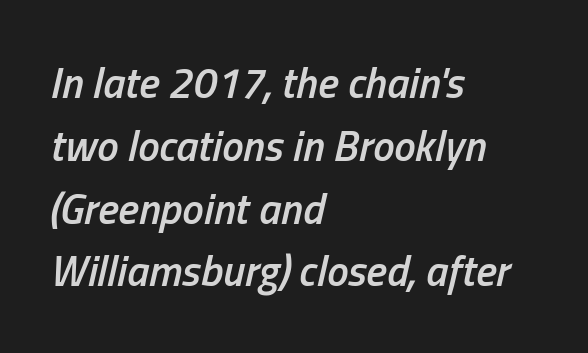
The image shows 43 px semibold, condensed type, italic (leaning right); set left-aligned, normal line spacing (1.46x), normal letter spacing, not underlined; low stroke contrast and a medium x-height.
